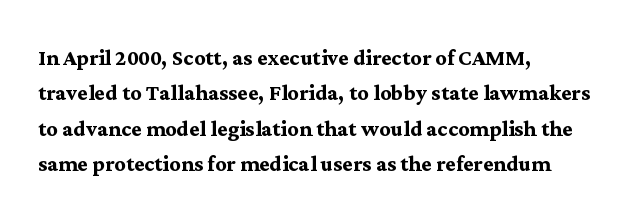
Here the glyphs are tracked normally, forming tight word shapes. Where is the straight margin? On the left. Italic: no, the glyphs are upright roman. The foot of each line stays bare and open. The rendering uses natural spacing where letterforms have individual widths.
